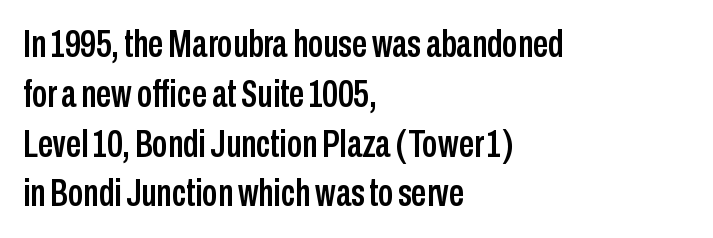
Q: Is the text italic (slanted)? A: No, it is upright.
Q: Is the typeface a serif or a sans-serif typeface? A: Sans-serif.
Q: Is the text underlined? A: No.
Q: How is the paragraph aligned? A: Left-aligned.
Q: Is the spacing between letters normal or unusually wide? A: Normal.
Q: Is the spacing between lines tight, normal or loose? A: Normal.
Q: Width (condensed, normal, or wide)? A: Condensed.
Q: Stroke contrast? A: Low.
Q: x-height? A: Medium.
Q: Monospaced? A: No.
